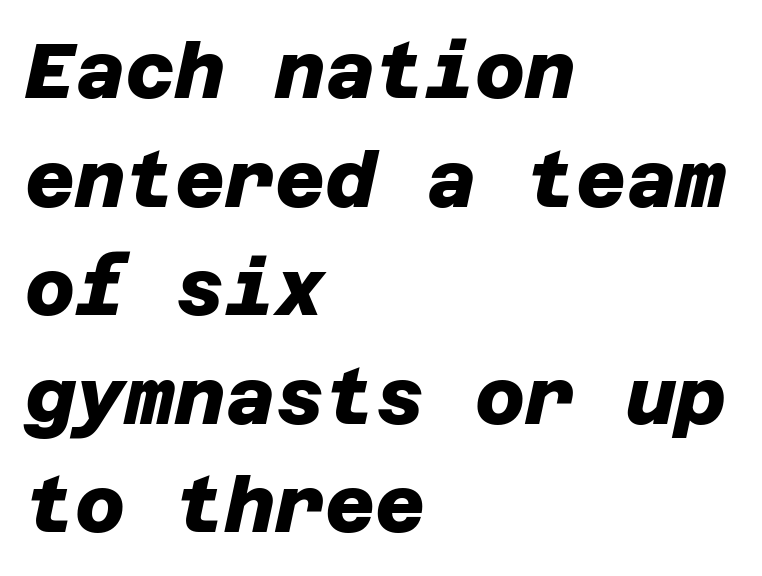
{"serif": "no", "bold": "yes", "weight": "heavy", "width": "normal", "stroke_contrast": "low", "x_height": "large", "underline": "no", "align": "left", "line_spacing": "normal", "line_spacing_ratio": 1.41, "letter_spacing": "normal", "letter_spacing_em": 0.0, "glyph_px": 77}
